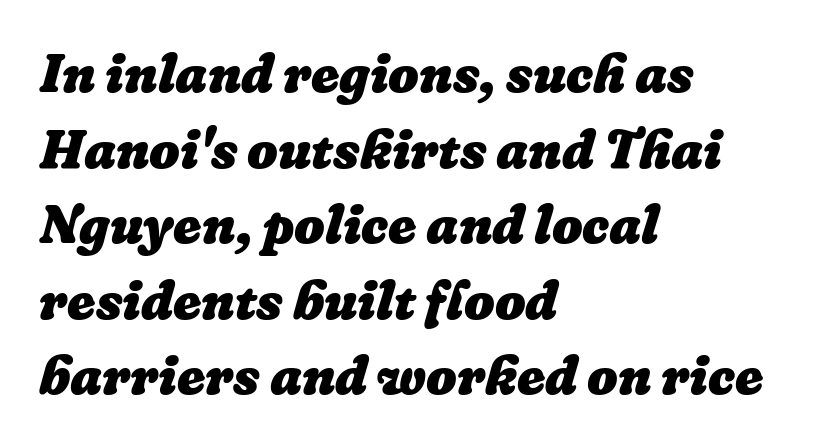
The image shows 54 px heavy type; set left-aligned, normal line spacing (1.4x), normal letter spacing, not underlined; low stroke contrast and a medium x-height.
